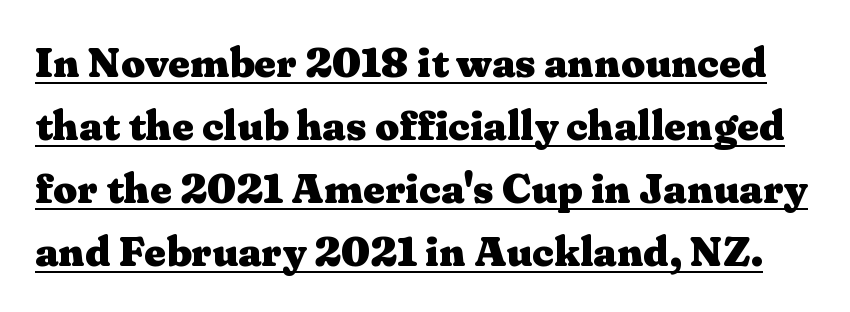
Q: Is the text bold? A: Yes.
Q: Is the text italic (slanted)? A: No, it is upright.
Q: Is the typeface a serif or a sans-serif typeface? A: Serif.
Q: Is the text underlined? A: Yes.
Q: Is the spacing between letters normal or unusually wide? A: Normal.
Q: Is the spacing between lines tight, normal or loose? A: Normal.
Q: Width (condensed, normal, or wide)? A: Wide.
Q: Stroke contrast? A: Medium.
Q: x-height? A: Medium.
Q: Monospaced? A: No.
